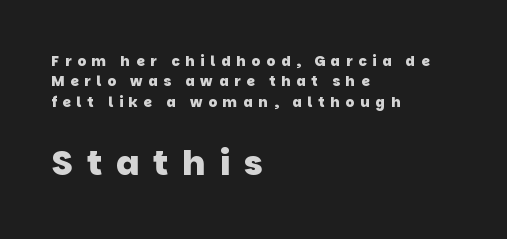
The glyphs in this specimen are sans serif. Size contrast runs from small at the top to large at the bottom. Typesetter's note: full bold, strokes at maximum text heaviness. Is this a fixed-width face? No — the glyphs have proportional, varying widths. How are the letters spaced? Widely, with obvious added tracking. Horizontally, the lines are justified to the leading edge only.
